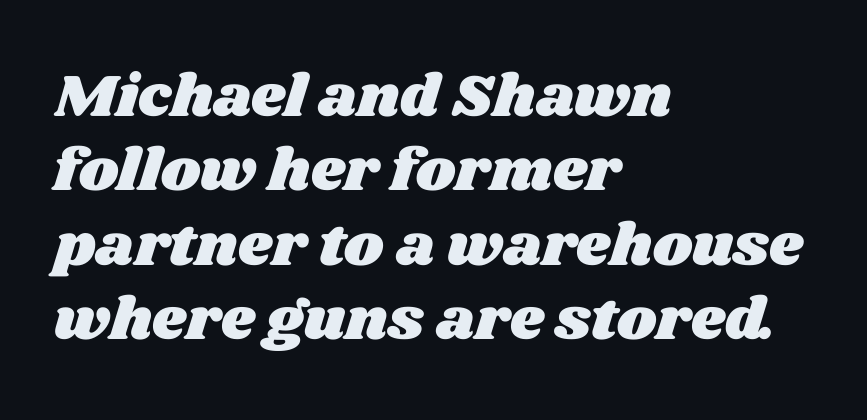
Q: Is the text underlined? A: No.
Q: How is the paragraph aligned? A: Left-aligned.
Q: Is the spacing between letters normal or unusually wide? A: Normal.
Q: Width (condensed, normal, or wide)? A: Wide.
Q: Stroke contrast? A: Medium.
Q: x-height? A: Large.
Q: Monospaced? A: No.
